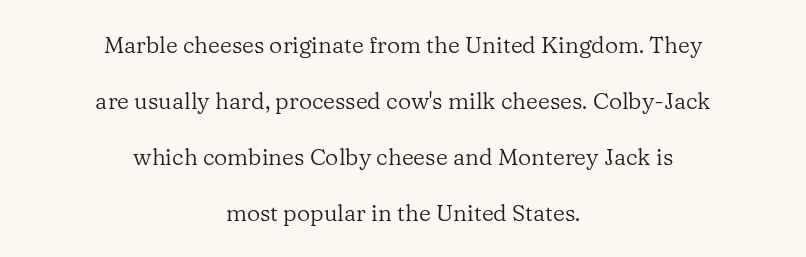
{"italic": "no", "bold": "no", "underline": "no", "align": "center", "line_spacing": "loose", "line_spacing_ratio": 2.43, "letter_spacing": "normal", "letter_spacing_em": 0.0, "glyph_px": 23}
